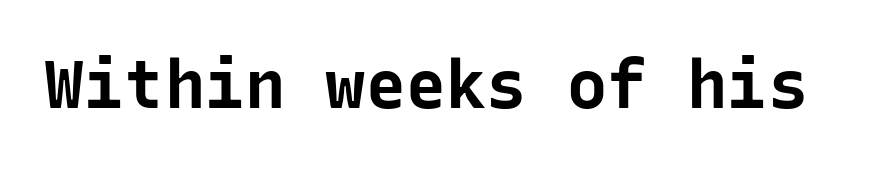
The image shows 67 px bold sans-serif type, upright, monospaced; set normal letter spacing, not underlined; low stroke contrast and a medium x-height.
